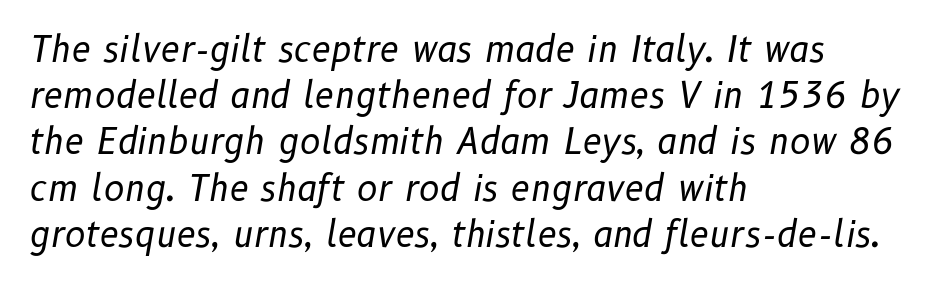
Q: Is the text bold? A: No.
Q: Is the text italic (slanted)? A: Yes, it leans right by about 10 degrees.
Q: Is the text underlined? A: No.
Q: How is the paragraph aligned? A: Left-aligned.
Q: Is the spacing between letters normal or unusually wide? A: Normal.
Q: Is the spacing between lines tight, normal or loose? A: Normal.
Q: Width (condensed, normal, or wide)? A: Normal.
Q: Stroke contrast? A: Low.
Q: x-height? A: Medium.
Q: Monospaced? A: No.
